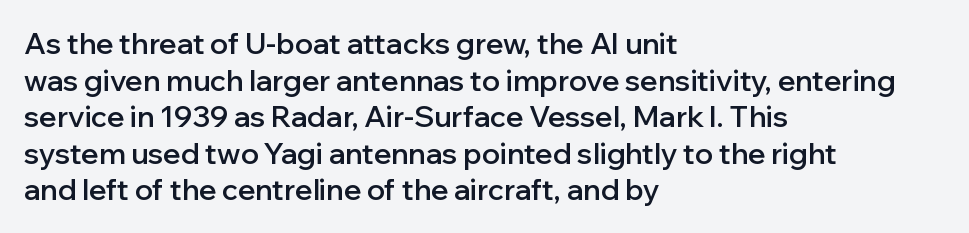
{"serif": "no", "italic": "no", "bold": "semi", "weight": "semibold", "width": "normal", "stroke_contrast": "low", "x_height": "medium", "monospaced": "no", "underline": "no", "align": "left", "line_spacing": "normal", "line_spacing_ratio": 1.26, "letter_spacing": "normal", "letter_spacing_em": 0.0, "glyph_px": 29}
